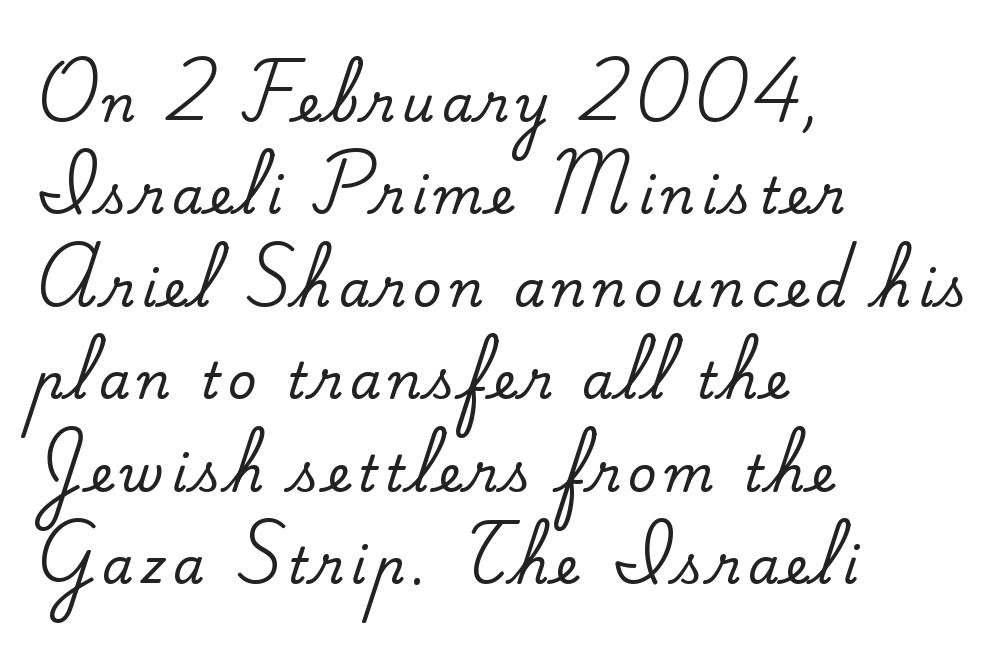
{"serif": "yes", "width": "normal", "stroke_contrast": "medium", "x_height": "small", "monospaced": "no", "underline": "no", "align": "left", "line_spacing_ratio": 1.85, "glyph_px": 50}
